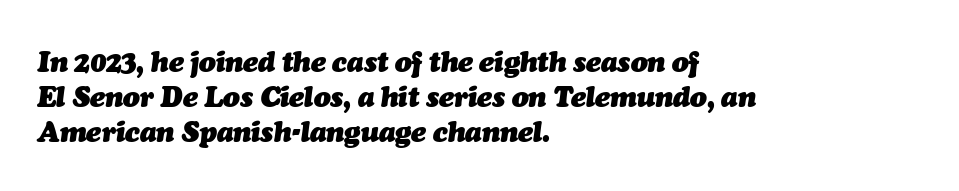
The image shows 28 px heavy type, italic (leaning right); set left-aligned, normal line spacing (1.25x), normal letter spacing, not underlined; medium stroke contrast and a medium x-height.
